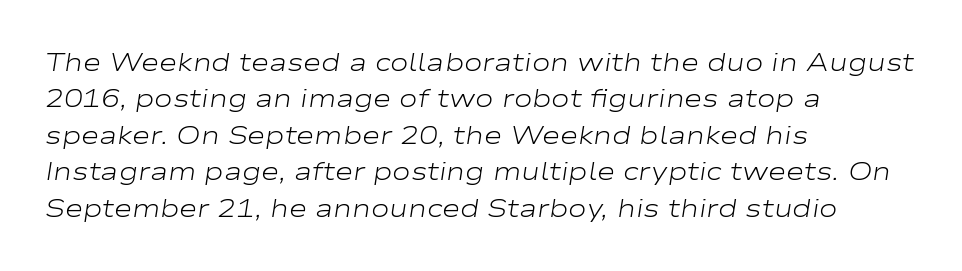
Q: Is the text bold? A: No.
Q: Is the text italic (slanted)? A: Yes, it leans right by about 9 degrees.
Q: Is the text underlined? A: No.
Q: How is the paragraph aligned? A: Left-aligned.
Q: Is the spacing between letters normal or unusually wide? A: Normal.
Q: Is the spacing between lines tight, normal or loose? A: Normal.
